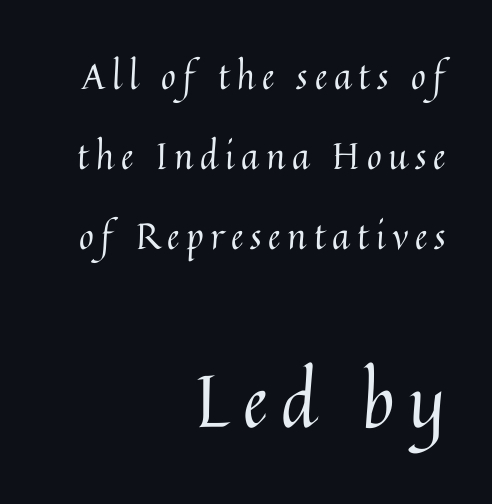
Q: Is the text bold? A: No.
Q: Is the text italic (slanted)? A: Yes.
Q: Is the text underlined? A: No.
Q: How is the paragraph aligned? A: Right-aligned.
Q: Is the spacing between lines tight, normal or loose? A: Loose.
Q: Which block of text is set in a larger size, the first (top) or the second (bottom)? A: The second (bottom) one.
Q: Width (condensed, normal, or wide)? A: Normal.
Q: Stroke contrast? A: Medium.
Q: x-height? A: Medium.
Q: Monospaced? A: No.
